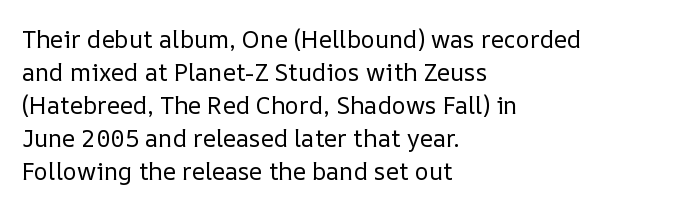
Q: Is the text bold? A: No.
Q: Is the text italic (slanted)? A: No, it is upright.
Q: Is the text underlined? A: No.
Q: How is the paragraph aligned? A: Left-aligned.
Q: Is the spacing between letters normal or unusually wide? A: Normal.
Q: Is the spacing between lines tight, normal or loose? A: Normal.
